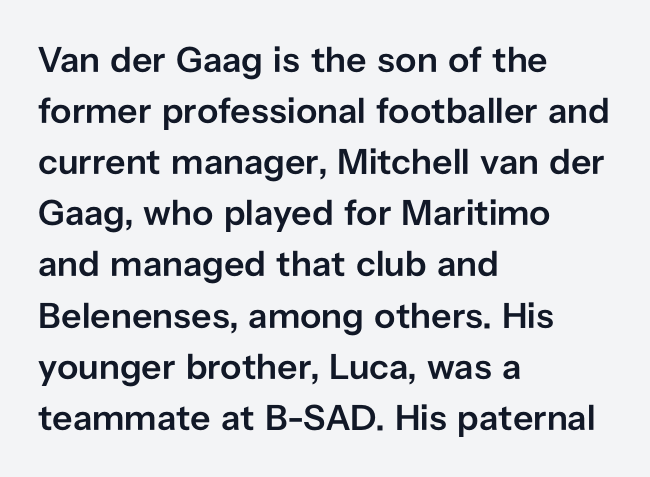
Q: Is the text bold? A: Semi-bold.
Q: Is the text italic (slanted)? A: No, it is upright.
Q: Is the typeface a serif or a sans-serif typeface? A: Sans-serif.
Q: Is the text underlined? A: No.
Q: How is the paragraph aligned? A: Left-aligned.
Q: Is the spacing between letters normal or unusually wide? A: Normal.
Q: Is the spacing between lines tight, normal or loose? A: Normal.
Q: Width (condensed, normal, or wide)? A: Normal.
Q: Stroke contrast? A: Low.
Q: x-height? A: Medium.
Q: Monospaced? A: No.
